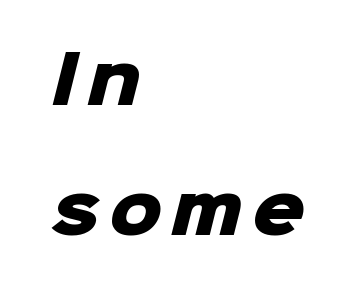
Students, this is bold: see how much ink each stroke carries. I'd call this a sans setting — the letters go barefoot. This sample has the flowing, uneven cadence of proportional lettering. Check the space under the baseline: it is left empty. Typeset ragged right — the left edge is the straight one.
